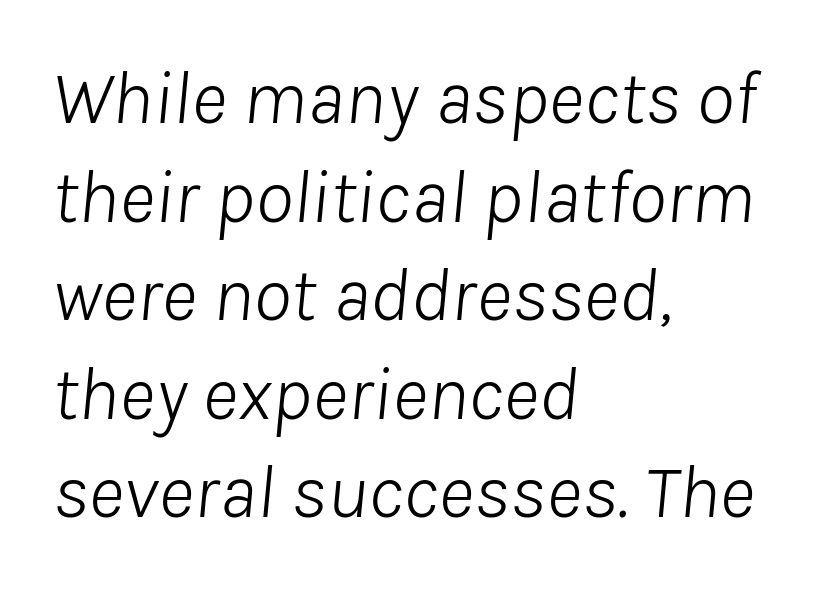
The image shows 77 px light type, italic (leaning right); set left-aligned, normal line spacing (1.28x), normal letter spacing, not underlined; low stroke contrast and a medium x-height.
